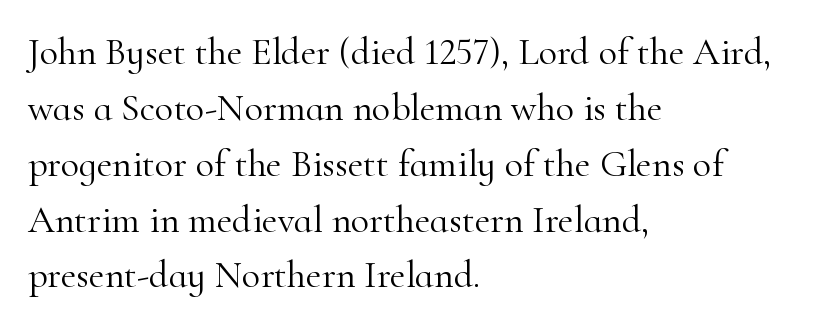
The image shows 38 px light serif type, upright; set left-aligned, normal line spacing (1.47x), normal letter spacing, not underlined; high stroke contrast and a small x-height.
